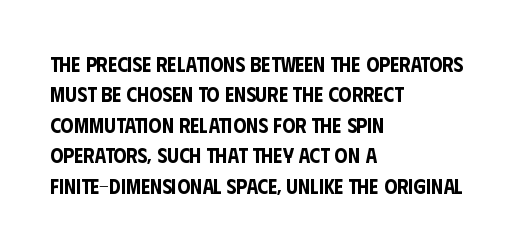
A bare baseline throughout the passage. This rendering uses left alignment, leaving the right contour irregular. Vertical strokes here are truly vertical. Glyph-to-glyph distance matches everyday printed text. If you measured baseline to baseline, you'd find a middling distance.
